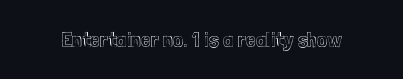
The image shows 22 px text type, upright; set normal letter spacing, not underlined.
